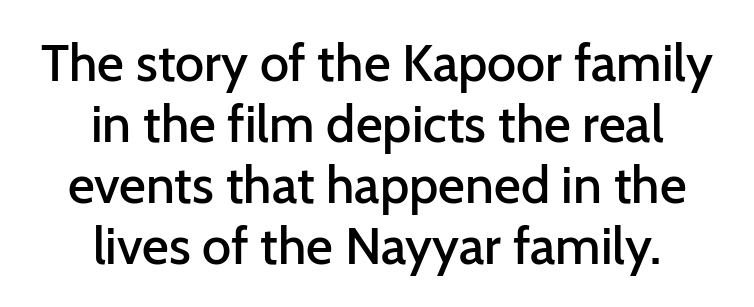
The image shows 52 px semibold sans-serif type, upright; set centered, line spacing 1.17x, normal letter spacing, not underlined; low stroke contrast and a medium x-height.
